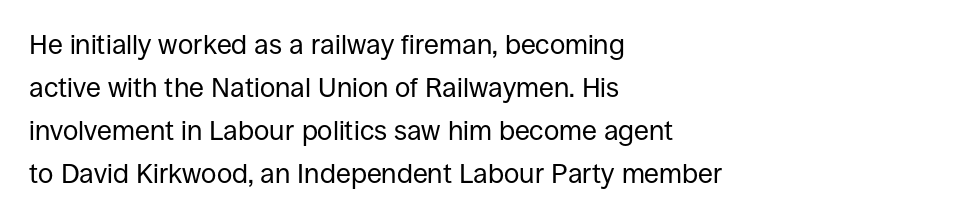
{"italic": "no", "bold": "no", "underline": "no", "align": "left", "line_spacing": "normal", "line_spacing_ratio": 1.59, "letter_spacing": "normal", "letter_spacing_em": 0.0, "glyph_px": 27}
